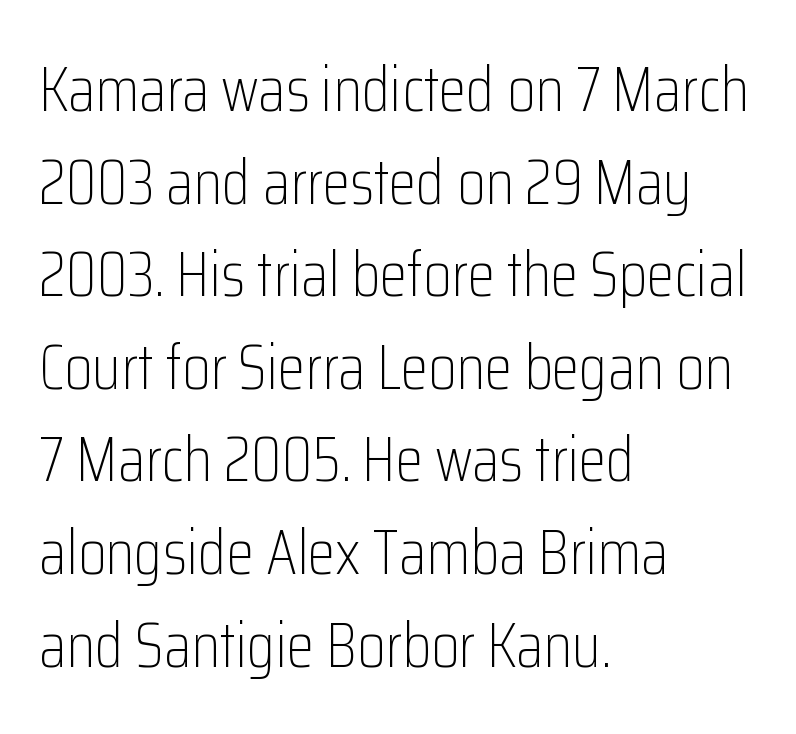
{"serif": "no", "italic": "no", "bold": "no", "weight": "light", "width": "condensed", "stroke_contrast": "low", "x_height": "medium", "monospaced": "no", "underline": "no", "align": "left", "line_spacing": "normal", "line_spacing_ratio": 1.47, "letter_spacing": "normal", "letter_spacing_em": 0.0, "glyph_px": 63}
